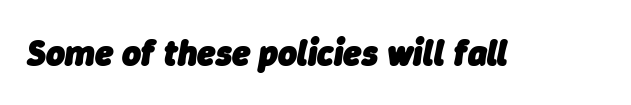
Q: Is the text bold? A: Yes.
Q: Is the text italic (slanted)? A: Yes, it leans right by about 9 degrees.
Q: Is the text underlined? A: No.
Q: Is the spacing between letters normal or unusually wide? A: Normal.
Q: Width (condensed, normal, or wide)? A: Normal.
Q: Stroke contrast? A: Low.
Q: x-height? A: Medium.
Q: Monospaced? A: No.
